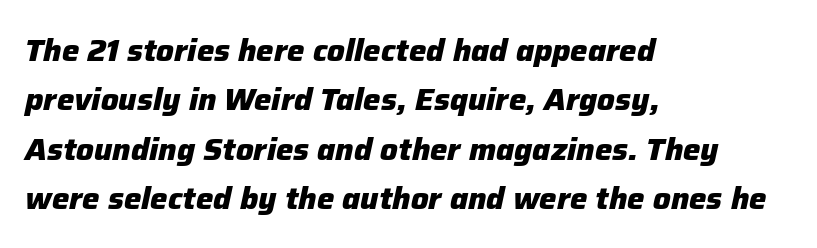
Q: Is the text bold? A: Yes.
Q: Is the text italic (slanted)? A: Yes, it leans right by about 12 degrees.
Q: Is the text underlined? A: No.
Q: How is the paragraph aligned? A: Left-aligned.
Q: Is the spacing between letters normal or unusually wide? A: Normal.
Q: Is the spacing between lines tight, normal or loose? A: Normal.
Q: Width (condensed, normal, or wide)? A: Normal.
Q: Stroke contrast? A: Low.
Q: x-height? A: Medium.
Q: Monospaced? A: No.
